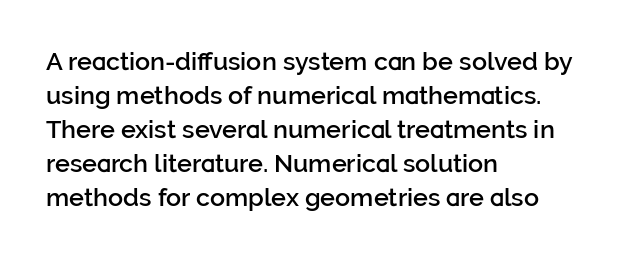
{"italic": "no", "bold": "semi", "underline": "no", "align": "left", "line_spacing": "normal", "line_spacing_ratio": 1.36, "letter_spacing": "normal", "letter_spacing_em": 0.0, "glyph_px": 25}
